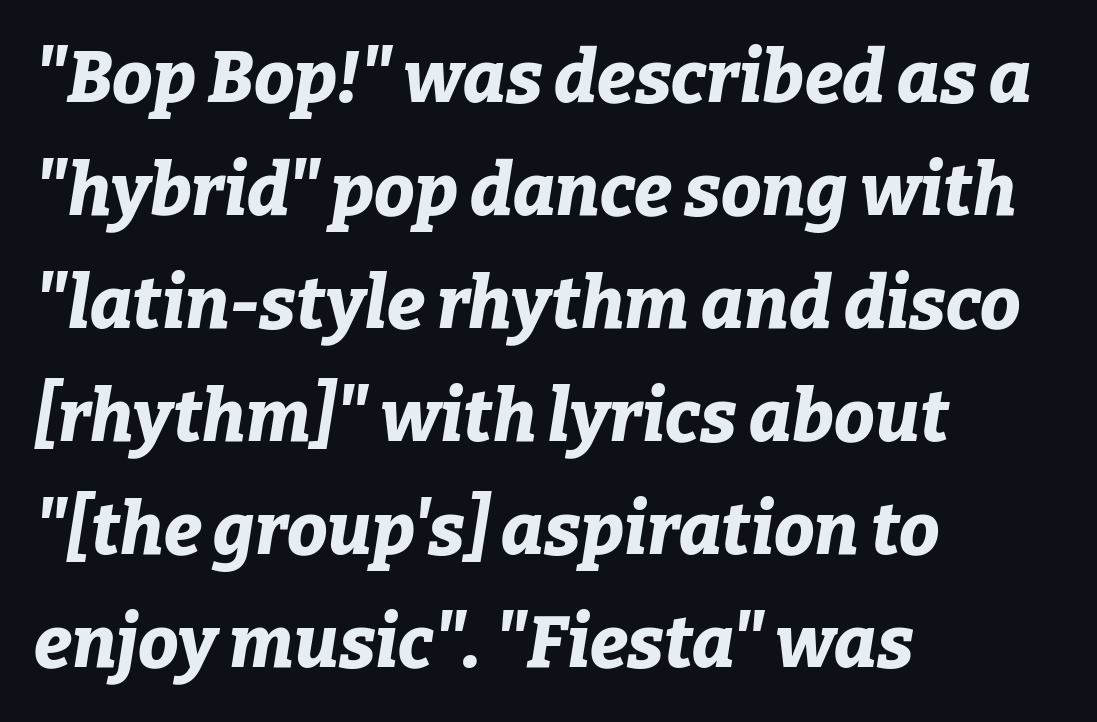
The words here are not underlined. The type is set solid horizontally, with unmodified tracking. Strokes here are thick enough to call this a true bold. Varying glyph widths throughout — classic text-font behaviour. Interline gaps are of average width in this sample.
